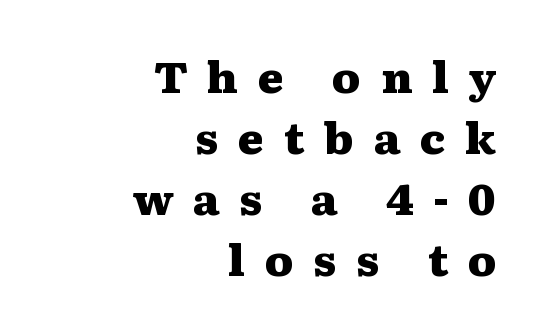
Q: Is the text bold? A: Yes.
Q: Is the text italic (slanted)? A: No, it is upright.
Q: Is the typeface a serif or a sans-serif typeface? A: Serif.
Q: Is the text underlined? A: No.
Q: How is the paragraph aligned? A: Right-aligned.
Q: Is the spacing between letters normal or unusually wide? A: Unusually wide.
Q: Is the spacing between lines tight, normal or loose? A: Normal.
Q: Width (condensed, normal, or wide)? A: Wide.
Q: Stroke contrast? A: Medium.
Q: x-height? A: Medium.
Q: Monospaced? A: No.
